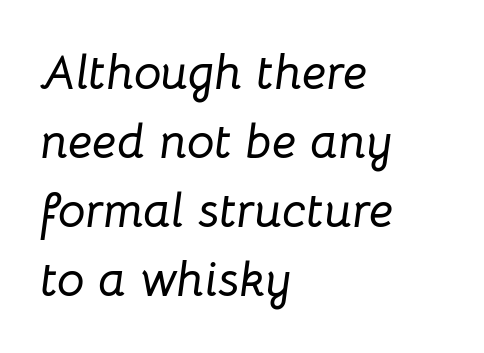
{"italic": "yes", "lean": "right", "slant_degrees": 8, "width": "normal", "stroke_contrast": "low", "x_height": "medium", "monospaced": "no", "underline": "no", "align": "left", "line_spacing": "normal", "line_spacing_ratio": 1.41, "letter_spacing": "normal", "letter_spacing_em": 0.0, "glyph_px": 49}
